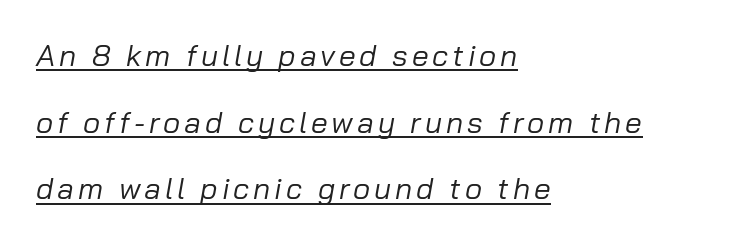
Q: Is the text bold? A: No.
Q: Is the text italic (slanted)? A: Yes, it leans right by about 10 degrees.
Q: Is the text underlined? A: Yes.
Q: How is the paragraph aligned? A: Left-aligned.
Q: Is the spacing between lines tight, normal or loose? A: Loose.
Q: Width (condensed, normal, or wide)? A: Normal.
Q: Stroke contrast? A: Low.
Q: x-height? A: Medium.
Q: Monospaced? A: No.
